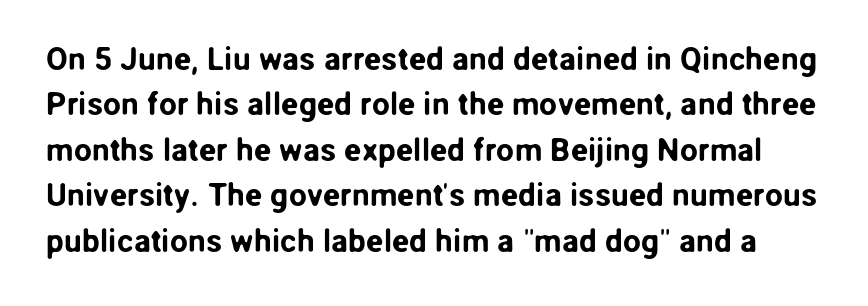
{"serif": "no", "italic": "no", "width": "normal", "stroke_contrast": "low", "x_height": "medium", "monospaced": "no", "underline": "no", "line_spacing": "normal", "line_spacing_ratio": 1.42, "letter_spacing": "normal", "letter_spacing_em": 0.0, "glyph_px": 32}
